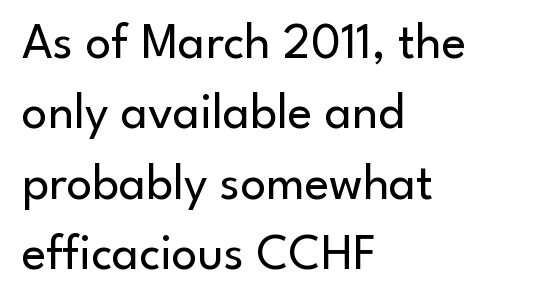
Q: Is the text bold? A: No.
Q: Is the text italic (slanted)? A: No, it is upright.
Q: Is the typeface a serif or a sans-serif typeface? A: Sans-serif.
Q: Is the text underlined? A: No.
Q: How is the paragraph aligned? A: Left-aligned.
Q: Is the spacing between letters normal or unusually wide? A: Normal.
Q: Is the spacing between lines tight, normal or loose? A: Normal.
Q: Width (condensed, normal, or wide)? A: Normal.
Q: Stroke contrast? A: Low.
Q: x-height? A: Small.
Q: Monospaced? A: No.
